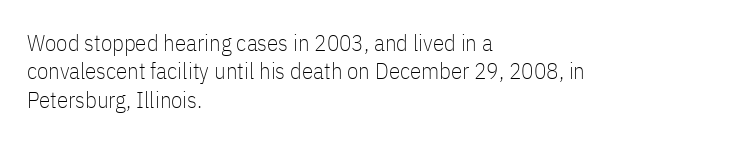
Q: Is the text bold? A: No.
Q: Is the text italic (slanted)? A: No, it is upright.
Q: Is the text underlined? A: No.
Q: How is the paragraph aligned? A: Left-aligned.
Q: Is the spacing between letters normal or unusually wide? A: Normal.
